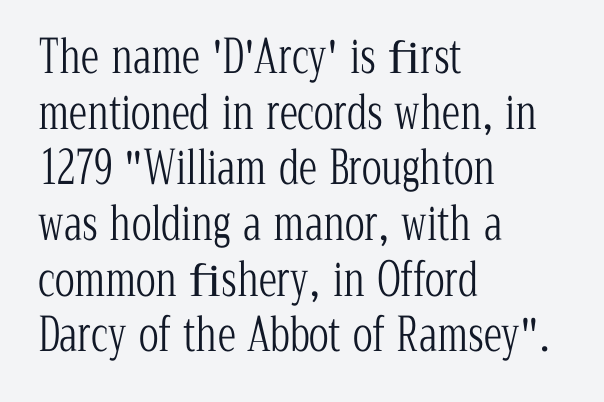
{"serif": "yes", "italic": "no", "bold": "no", "weight": "light", "width": "condensed", "stroke_contrast": "low", "x_height": "medium", "monospaced": "no", "underline": "no", "align": "left", "line_spacing_ratio": 1.21, "letter_spacing": "normal", "letter_spacing_em": 0.0, "glyph_px": 46}
